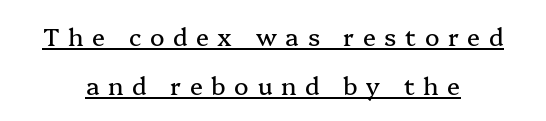
Successive baselines arrive slowly, with a big drop between each. Line starts and ends both wander, symmetrically. Check the space under the baseline: a stroke is drawn there. Characters remain perfectly vertical along every line. There is plenty of visible air inserted between adjacent glyphs.
